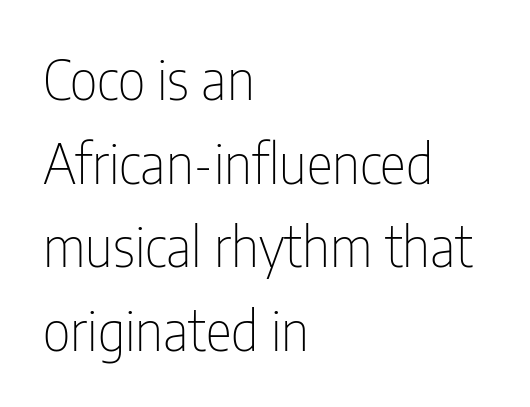
The image shows 55 px thin, condensed sans-serif type, upright; set left-aligned, normal line spacing (1.52x), normal letter spacing, not underlined; low stroke contrast and a medium x-height.
